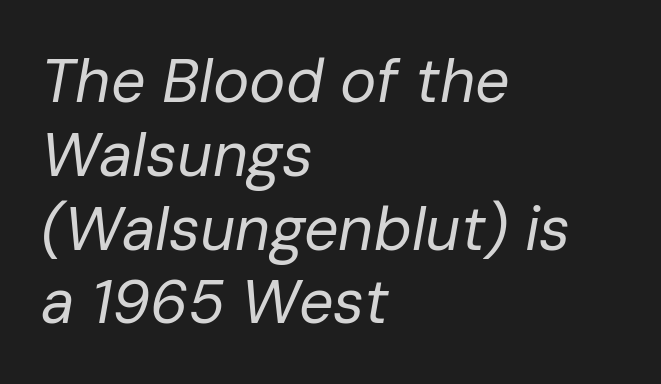
Q: Is the text bold? A: No.
Q: Is the text italic (slanted)? A: Yes, it leans right by about 10 degrees.
Q: Is the text underlined? A: No.
Q: How is the paragraph aligned? A: Left-aligned.
Q: Is the spacing between letters normal or unusually wide? A: Normal.
Q: Width (condensed, normal, or wide)? A: Normal.
Q: Stroke contrast? A: Low.
Q: x-height? A: Medium.
Q: Monospaced? A: No.
